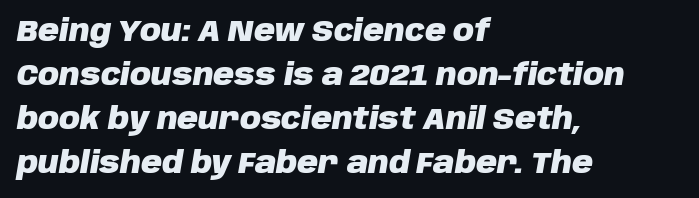
The image shows 29 px heavy type, italic (leaning right); set left-aligned, normal line spacing (1.52x), normal letter spacing, not underlined; low stroke contrast and a large x-height.
